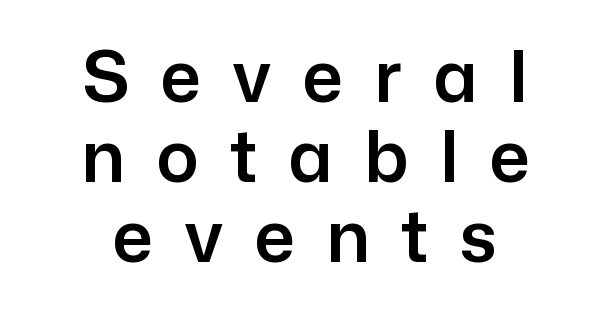
The image shows 71 px sans-serif type, upright; set centered, tight line spacing (1.13x), unusually wide letter spacing (+0.44 em), not underlined; low stroke contrast and a medium x-height.
